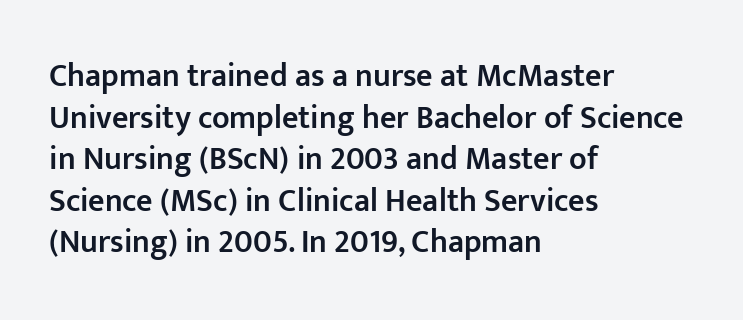
Each letter keeps its own natural width here, so spacing adapts to shape. The block of text has a typical density, with ordinary space between rows. Inter-character spacing is left at the font's built-in metrics. Emphasis by weight is partial: semibold. You can tell from the bare stems that sans-serif type was used. Is there any slant? The stems are plumb.
